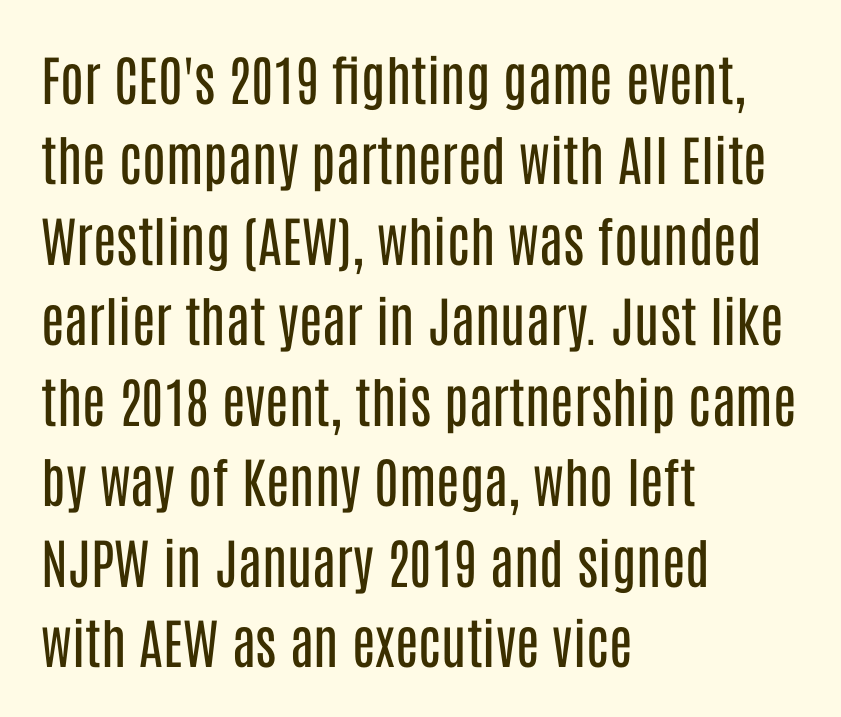
Q: Is the text bold? A: No.
Q: Is the text italic (slanted)? A: No, it is upright.
Q: Is the typeface a serif or a sans-serif typeface? A: Sans-serif.
Q: Is the text underlined? A: No.
Q: How is the paragraph aligned? A: Left-aligned.
Q: Is the spacing between letters normal or unusually wide? A: Normal.
Q: Is the spacing between lines tight, normal or loose? A: Normal.
Q: Width (condensed, normal, or wide)? A: Condensed.
Q: Stroke contrast? A: Low.
Q: x-height? A: Large.
Q: Monospaced? A: No.
